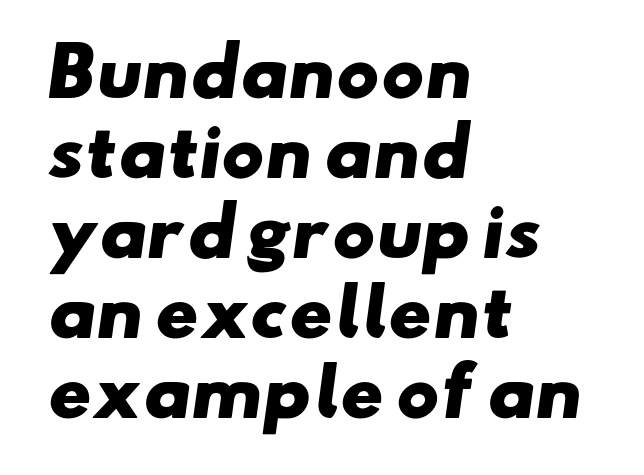
{"serif": "no", "bold": "yes", "weight": "heavy", "width": "wide", "stroke_contrast": "low", "x_height": "small", "monospaced": "no", "underline": "no", "align": "left", "line_spacing_ratio": 1.23, "letter_spacing": "normal", "letter_spacing_em": 0.0, "glyph_px": 65}
